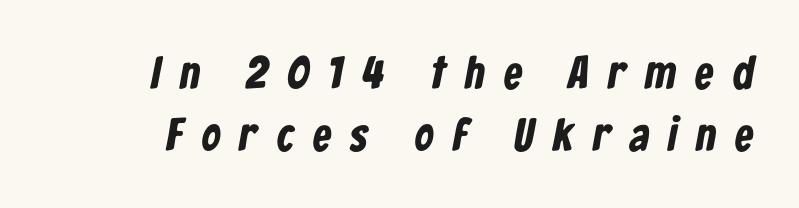
The image shows 46 px bold, condensed sans-serif type; set normal line spacing (1.34x), unusually wide letter spacing (+0.42 em), not underlined; low stroke contrast and a medium x-height.
